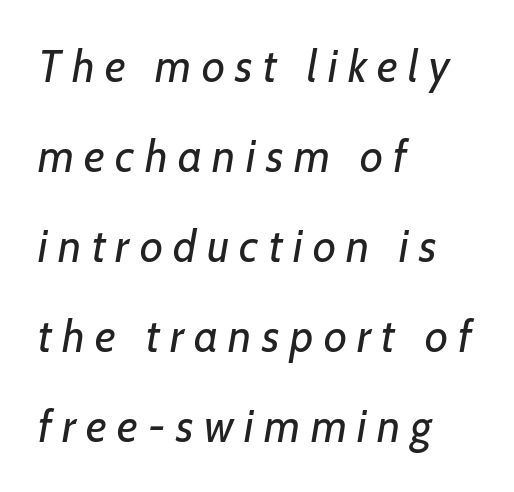
Q: Is the text bold? A: No.
Q: Is the text italic (slanted)? A: Yes, it leans right by about 7 degrees.
Q: Is the text underlined? A: No.
Q: How is the paragraph aligned? A: Left-aligned.
Q: Is the spacing between letters normal or unusually wide? A: Unusually wide.
Q: Is the spacing between lines tight, normal or loose? A: Loose.
Q: Width (condensed, normal, or wide)? A: Normal.
Q: Stroke contrast? A: Low.
Q: x-height? A: Medium.
Q: Monospaced? A: No.
